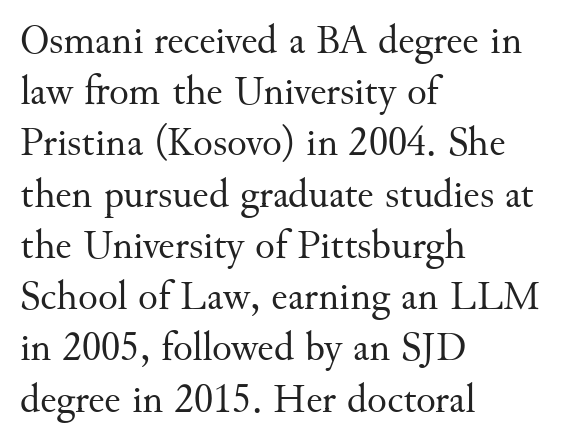
Q: Is the text bold? A: No.
Q: Is the text italic (slanted)? A: No, it is upright.
Q: Is the typeface a serif or a sans-serif typeface? A: Serif.
Q: Is the text underlined? A: No.
Q: How is the paragraph aligned? A: Left-aligned.
Q: Is the spacing between letters normal or unusually wide? A: Normal.
Q: Is the spacing between lines tight, normal or loose? A: Normal.
Q: Width (condensed, normal, or wide)? A: Normal.
Q: Stroke contrast? A: Medium.
Q: x-height? A: Small.
Q: Monospaced? A: No.
